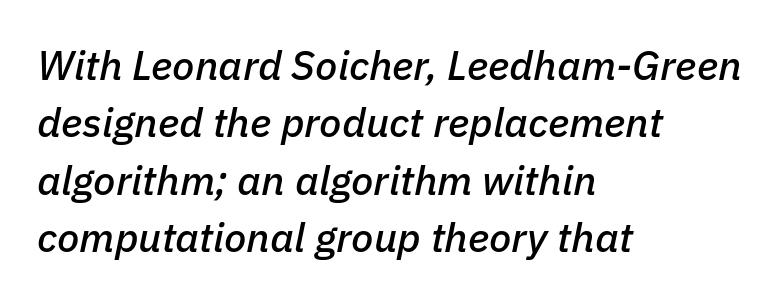
Slanted lettering throughout. Casual observation: everything's shoved over to the left. The space beneath each line is pristine and unruled. Nothing unusual about the tracking: characters are spaced as the font intends.
